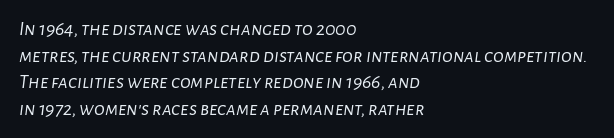
{"italic": "yes", "lean": "right", "slant_degrees": 7, "bold": "no", "underline": "no", "align": "left", "line_spacing": "normal", "line_spacing_ratio": 1.33, "letter_spacing": "normal", "letter_spacing_em": 0.0, "glyph_px": 20}
